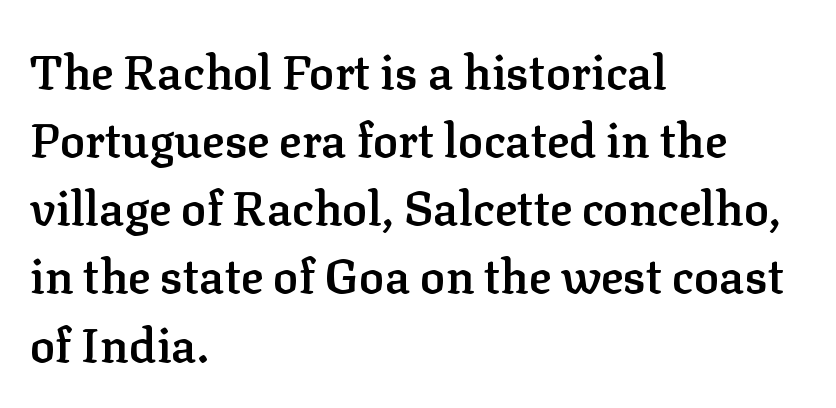
Q: Is the text bold? A: Semi-bold.
Q: Is the text italic (slanted)? A: No, it is upright.
Q: Is the typeface a serif or a sans-serif typeface? A: Serif.
Q: Is the text underlined? A: No.
Q: How is the paragraph aligned? A: Left-aligned.
Q: Is the spacing between letters normal or unusually wide? A: Normal.
Q: Is the spacing between lines tight, normal or loose? A: Normal.
Q: Width (condensed, normal, or wide)? A: Normal.
Q: Stroke contrast? A: Low.
Q: x-height? A: Medium.
Q: Monospaced? A: No.
